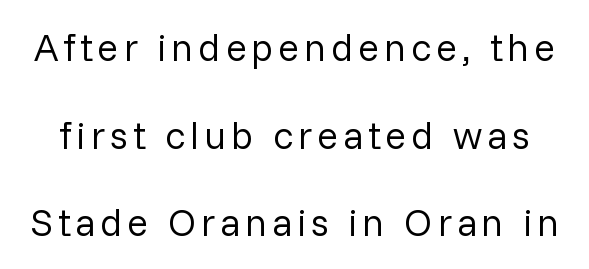
{"serif": "no", "italic": "no", "bold": "no", "weight": "regular", "width": "normal", "stroke_contrast": "low", "x_height": "medium", "monospaced": "no", "underline": "no", "line_spacing": "loose", "line_spacing_ratio": 2.25, "glyph_px": 39}
